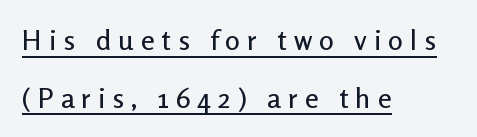
{"serif": "no", "italic": "no", "width": "normal", "stroke_contrast": "low", "x_height": "medium", "monospaced": "no", "underline": "yes", "align": "left", "line_spacing": "loose", "line_spacing_ratio": 2.06, "letter_spacing": "wide", "letter_spacing_em": 0.25, "glyph_px": 28}
